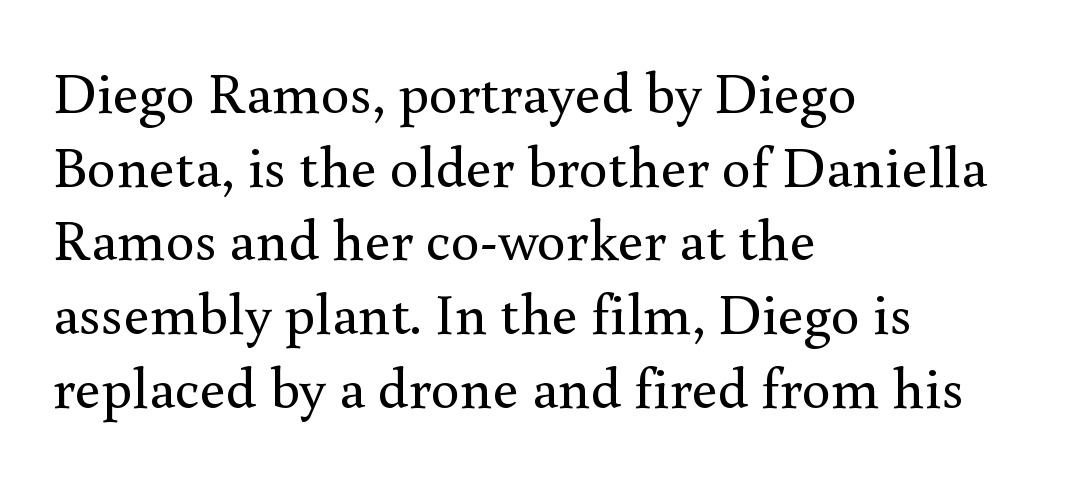
Characters remain perfectly vertical along every line. Spacing between characters is what you'd get straight out of the box. Looks like regular typesetting: each glyph gets only the width it needs. If you measured baseline to baseline, you'd find a middling distance. Weight: in the light-to-regular range.
